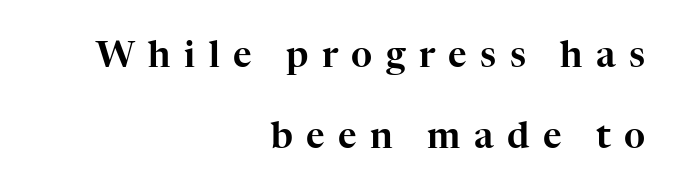
{"serif": "yes", "italic": "no", "width": "normal", "stroke_contrast": "high", "x_height": "medium", "monospaced": "no", "underline": "no", "align": "right", "line_spacing": "loose", "line_spacing_ratio": 2.25, "letter_spacing": "wide", "letter_spacing_em": 0.37, "glyph_px": 36}
